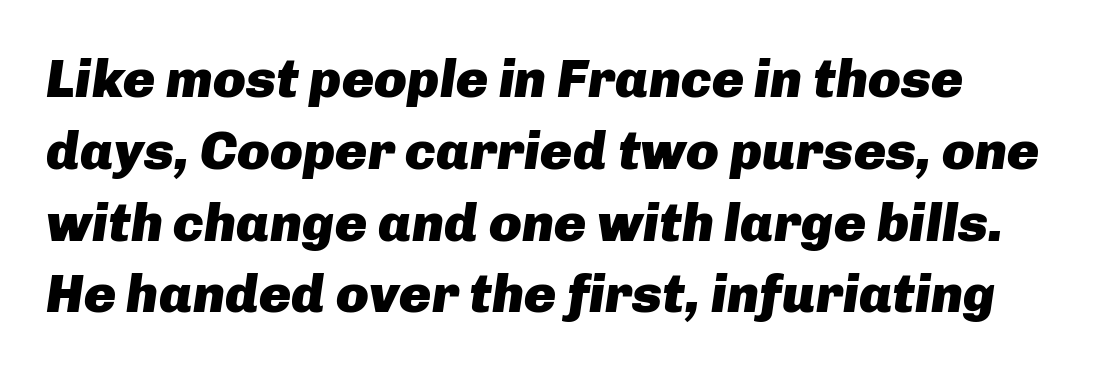
Q: Is the text bold? A: Yes.
Q: Is the text italic (slanted)? A: Yes, it leans right by about 8 degrees.
Q: Is the text underlined? A: No.
Q: Is the spacing between letters normal or unusually wide? A: Normal.
Q: Is the spacing between lines tight, normal or loose? A: Normal.
Q: Width (condensed, normal, or wide)? A: Normal.
Q: Stroke contrast? A: Low.
Q: x-height? A: Medium.
Q: Monospaced? A: No.
